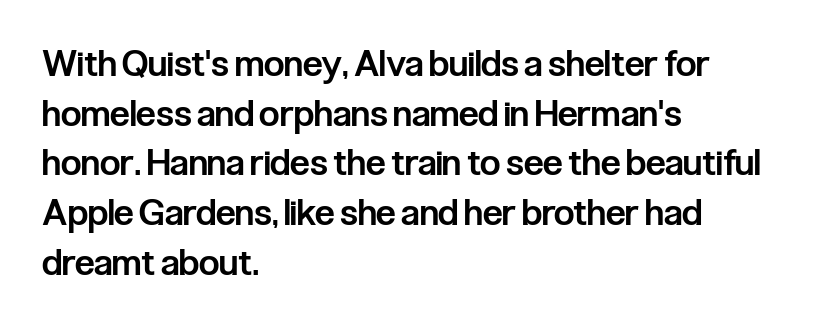
{"serif": "no", "italic": "no", "bold": "semi", "weight": "semibold", "width": "condensed", "stroke_contrast": "low", "x_height": "medium", "monospaced": "no", "underline": "no", "align": "left", "line_spacing": "normal", "line_spacing_ratio": 1.38, "letter_spacing": "normal", "letter_spacing_em": 0.0, "glyph_px": 36}
